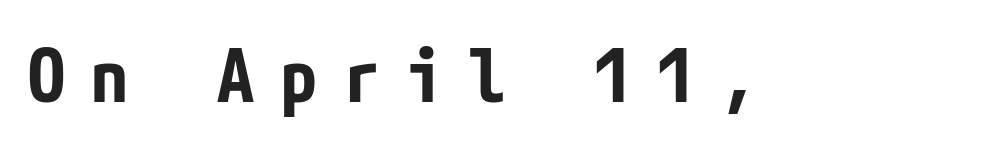
Q: Is the text bold? A: Yes.
Q: Is the text italic (slanted)? A: No, it is upright.
Q: Is the typeface a serif or a sans-serif typeface? A: Sans-serif.
Q: Is the text underlined? A: No.
Q: Is the spacing between letters normal or unusually wide? A: Unusually wide.
Q: Width (condensed, normal, or wide)? A: Condensed.
Q: Stroke contrast? A: Low.
Q: x-height? A: Medium.
